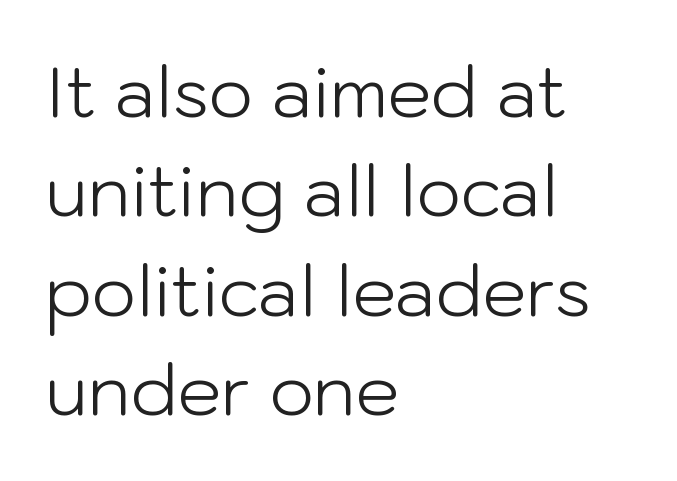
Q: Is the text bold? A: No.
Q: Is the text italic (slanted)? A: No, it is upright.
Q: Is the typeface a serif or a sans-serif typeface? A: Sans-serif.
Q: Is the text underlined? A: No.
Q: How is the paragraph aligned? A: Left-aligned.
Q: Is the spacing between letters normal or unusually wide? A: Normal.
Q: Is the spacing between lines tight, normal or loose? A: Normal.
Q: Width (condensed, normal, or wide)? A: Normal.
Q: Stroke contrast? A: Low.
Q: x-height? A: Medium.
Q: Monospaced? A: No.
